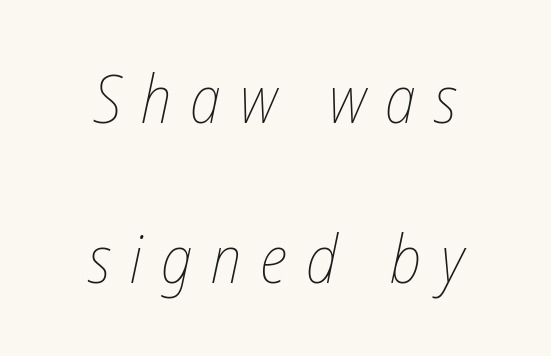
{"italic": "yes", "lean": "right", "slant_degrees": 12, "bold": "no", "weight": "thin", "width": "condensed", "stroke_contrast": "low", "x_height": "medium", "monospaced": "no", "underline": "no", "align": "center", "line_spacing": "loose", "line_spacing_ratio": 2.43, "letter_spacing": "wide", "letter_spacing_em": 0.29, "glyph_px": 66}
